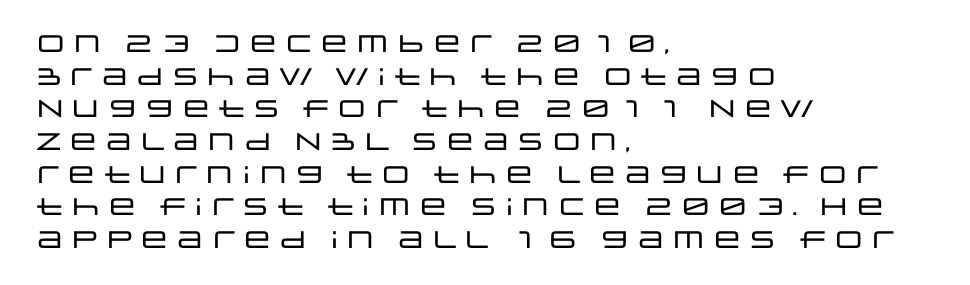
The vertical gap from one line to the next is medium. The rendering keeps characters at their native spacing. The axis of the letterforms is exactly vertical. Bare-footed words on every line. In CSS terms this would be text-align: left.
